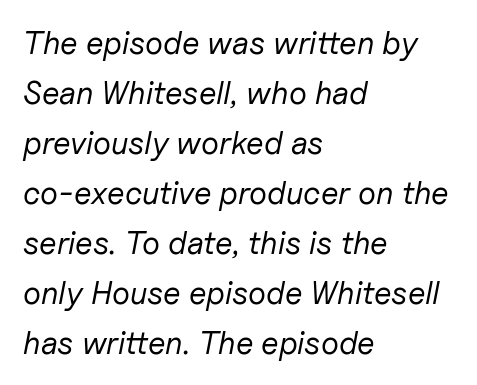
{"italic": "yes", "lean": "right", "slant_degrees": 11, "bold": "no", "weight": "regular", "width": "normal", "stroke_contrast": "low", "x_height": "medium", "monospaced": "no", "underline": "no", "align": "left", "line_spacing": "normal", "line_spacing_ratio": 1.56, "letter_spacing": "normal", "letter_spacing_em": 0.0, "glyph_px": 32}
